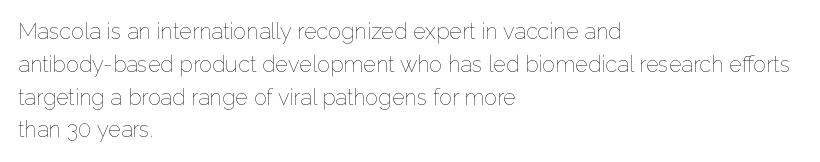
The image shows 22 px text type, upright; set left-aligned, normal line spacing (1.49x), normal letter spacing, not underlined.
